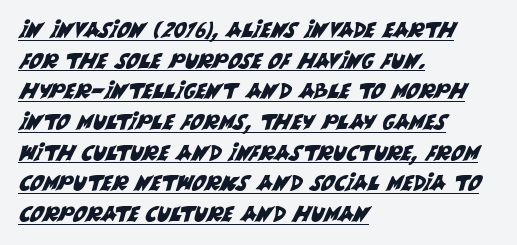
{"underline": "yes", "align": "left", "line_spacing": "normal", "line_spacing_ratio": 1.46, "letter_spacing": "normal", "letter_spacing_em": 0.0, "glyph_px": 21}
